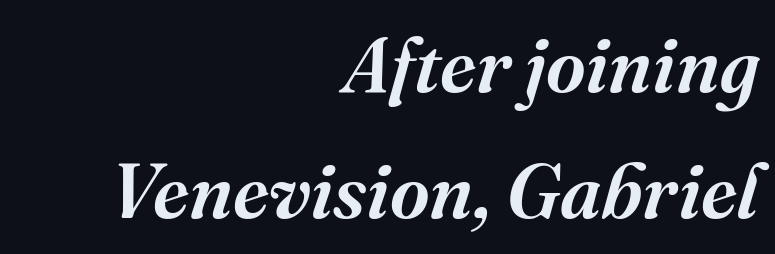
The image shows 77 px serif type, italic (leaning right); set right-aligned, normal line spacing (1.63x), normal letter spacing, not underlined; medium stroke contrast and a medium x-height.
